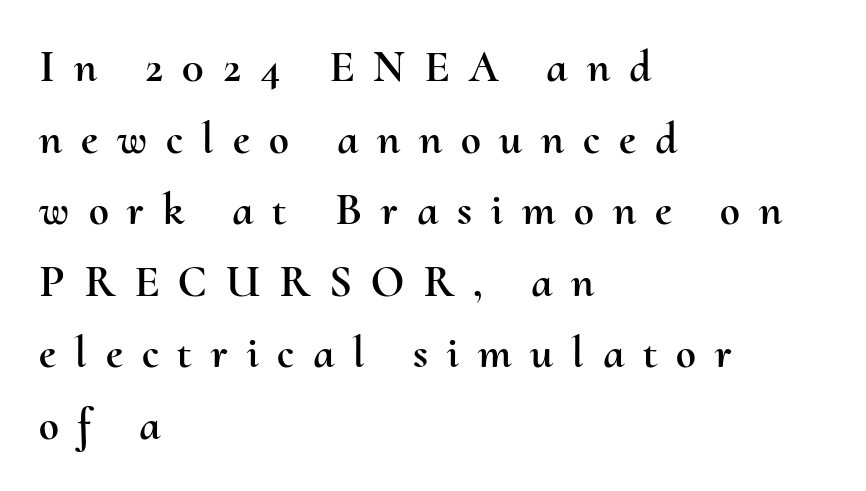
The image shows 45 px text type, upright; set left-aligned, normal line spacing (1.59x), unusually wide letter spacing (+0.42 em), not underlined; medium stroke contrast and a small x-height.
